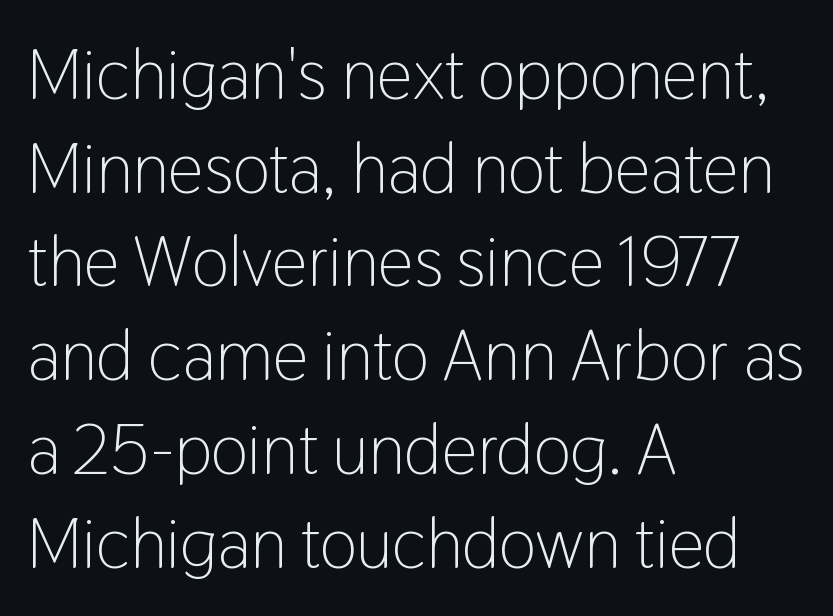
Glance below the letters and you will spot only blank space. Alignment: flush left. I'd call this a sans setting — the letters go barefoot. Compared with typical paragraphs, the rows here are spaced about the same.
